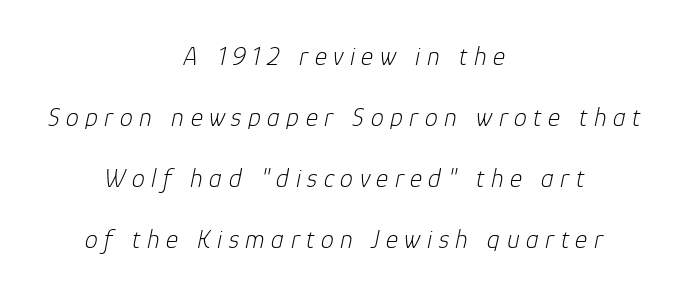
Q: Is the text bold? A: No.
Q: Is the text italic (slanted)? A: Yes, it leans right by about 12 degrees.
Q: Is the text underlined? A: No.
Q: How is the paragraph aligned? A: Centered.
Q: Is the spacing between letters normal or unusually wide? A: Unusually wide.
Q: Is the spacing between lines tight, normal or loose? A: Loose.
